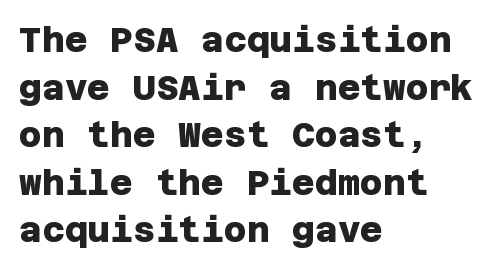
Q: Is the text bold? A: Yes.
Q: Is the typeface a serif or a sans-serif typeface? A: Sans-serif.
Q: Is the text underlined? A: No.
Q: How is the paragraph aligned? A: Left-aligned.
Q: Is the spacing between letters normal or unusually wide? A: Normal.
Q: Is the spacing between lines tight, normal or loose? A: Normal.
Q: Width (condensed, normal, or wide)? A: Normal.
Q: Stroke contrast? A: Low.
Q: x-height? A: Large.
